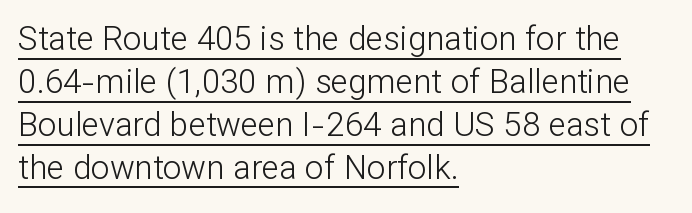
Weight: in the light-to-regular range. Beneath each row of characters lies a ruled line. Alignment: flush left. Characters remain perfectly vertical along every line. The line-height multiplier appears to be the usual default. Check where the strokes stop: nothing finishes them off — pure sans.
